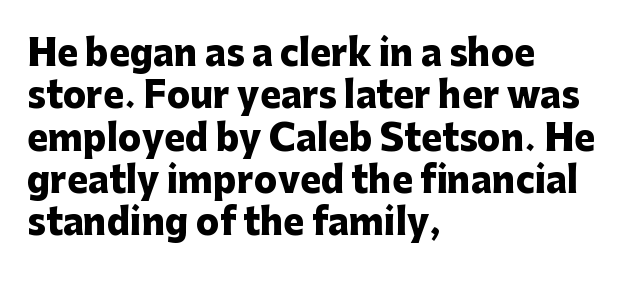
{"serif": "no", "italic": "no", "bold": "yes", "weight": "heavy", "width": "normal", "stroke_contrast": "low", "x_height": "medium", "monospaced": "no", "underline": "no", "align": "left", "line_spacing_ratio": 1.21, "letter_spacing": "normal", "letter_spacing_em": 0.0, "glyph_px": 35}
